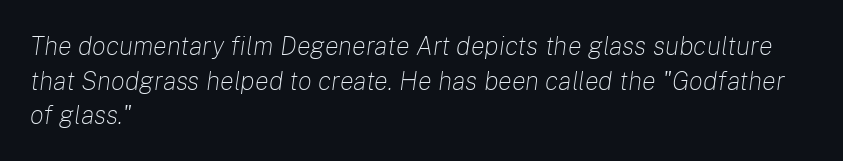
{"italic": "yes", "lean": "right", "slant_degrees": 8, "bold": "no", "underline": "no", "align": "left", "line_spacing": "normal", "line_spacing_ratio": 1.33, "letter_spacing": "normal", "letter_spacing_em": 0.0, "glyph_px": 26}
